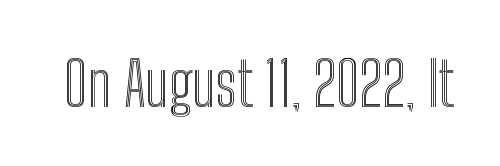
The font's upright variant was chosen for this text. Looks like regular typesetting: each glyph gets only the width it needs. The tracking reads as untouched default to a designer's eye. Rule under the text: the space is simply empty.
